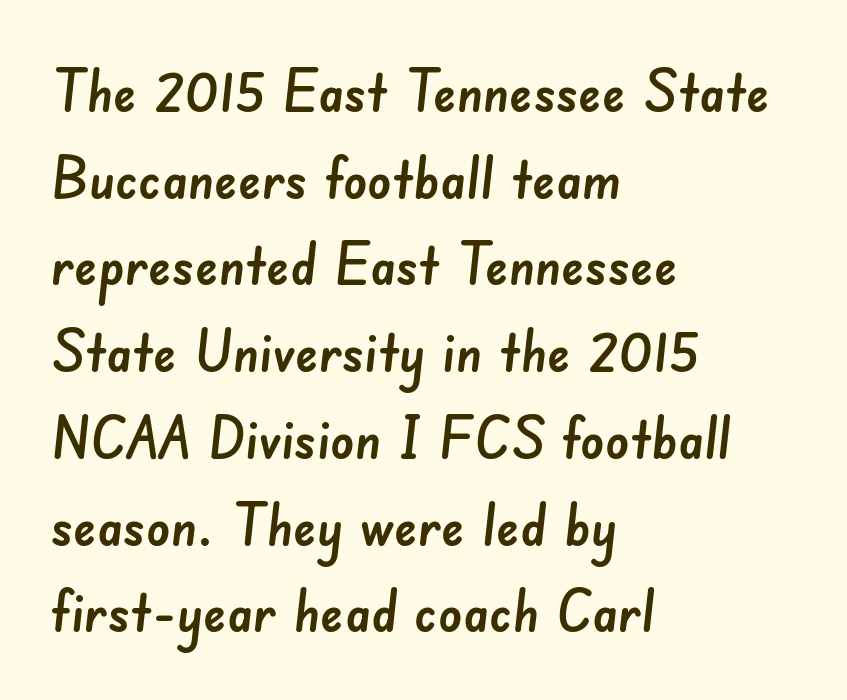
Q: Is the typeface a serif or a sans-serif typeface? A: Sans-serif.
Q: Is the text underlined? A: No.
Q: How is the paragraph aligned? A: Left-aligned.
Q: Is the spacing between letters normal or unusually wide? A: Normal.
Q: Is the spacing between lines tight, normal or loose? A: Normal.
Q: Width (condensed, normal, or wide)? A: Normal.
Q: Stroke contrast? A: Low.
Q: x-height? A: Small.
Q: Monospaced? A: No.
